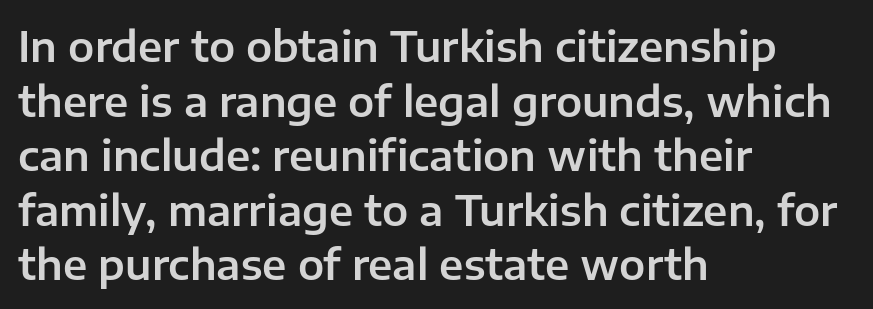
Q: Is the text italic (slanted)? A: No, it is upright.
Q: Is the typeface a serif or a sans-serif typeface? A: Sans-serif.
Q: Is the text underlined? A: No.
Q: How is the paragraph aligned? A: Left-aligned.
Q: Is the spacing between letters normal or unusually wide? A: Normal.
Q: Is the spacing between lines tight, normal or loose? A: Normal.
Q: Width (condensed, normal, or wide)? A: Normal.
Q: Stroke contrast? A: Low.
Q: x-height? A: Medium.
Q: Monospaced? A: No.
